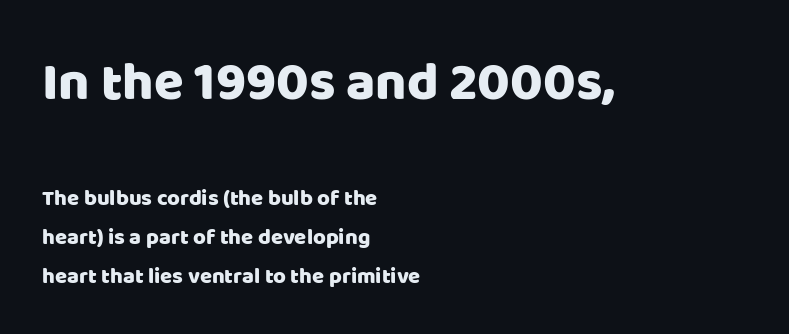
Q: Is the text italic (slanted)? A: No, it is upright.
Q: Is the typeface a serif or a sans-serif typeface? A: Sans-serif.
Q: Is the text underlined? A: No.
Q: How is the paragraph aligned? A: Left-aligned.
Q: Is the spacing between letters normal or unusually wide? A: Normal.
Q: Which block of text is set in a larger size, the first (top) or the second (bottom)? A: The first (top) one.
Q: Width (condensed, normal, or wide)? A: Normal.
Q: Stroke contrast? A: Low.
Q: x-height? A: Large.
Q: Monospaced? A: No.
